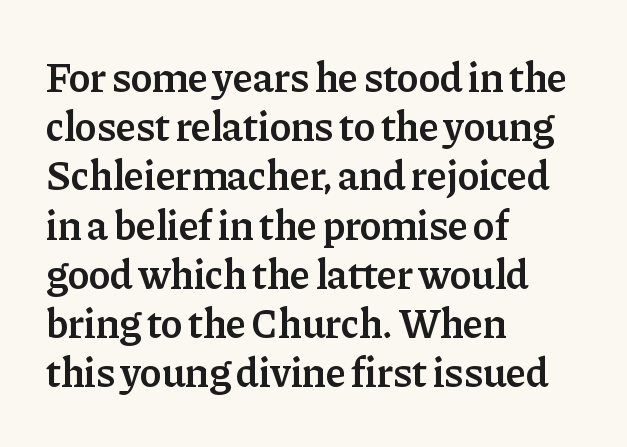
{"serif": "yes", "italic": "no", "bold": "semi", "weight": "semibold", "width": "normal", "stroke_contrast": "low", "x_height": "medium", "monospaced": "no", "underline": "no", "align": "left", "line_spacing_ratio": 1.2, "letter_spacing": "normal", "letter_spacing_em": 0.0, "glyph_px": 41}
